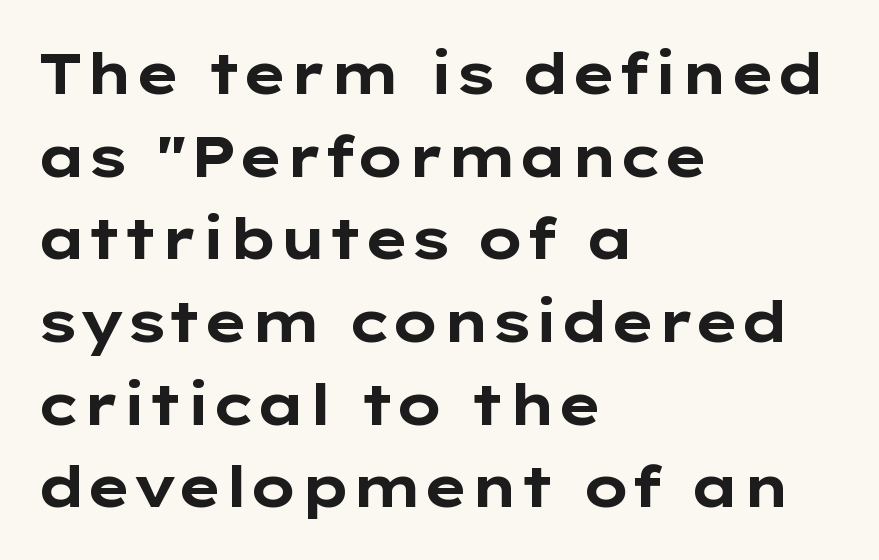
{"serif": "no", "italic": "no", "bold": "yes", "weight": "bold", "width": "wide", "stroke_contrast": "low", "x_height": "medium", "monospaced": "no", "underline": "no", "align": "left", "line_spacing": "normal", "line_spacing_ratio": 1.45, "letter_spacing": "normal", "letter_spacing_em": 0.0, "glyph_px": 57}
